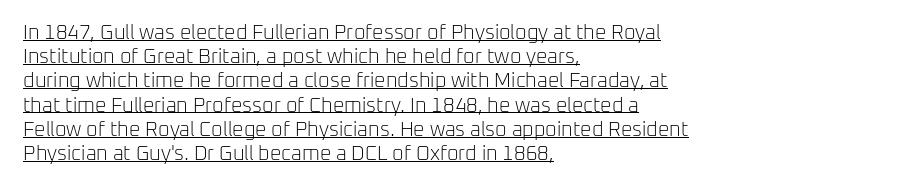
{"italic": "no", "bold": "no", "underline": "yes", "align": "left", "line_spacing_ratio": 1.21, "letter_spacing": "normal", "letter_spacing_em": 0.0, "glyph_px": 20}
